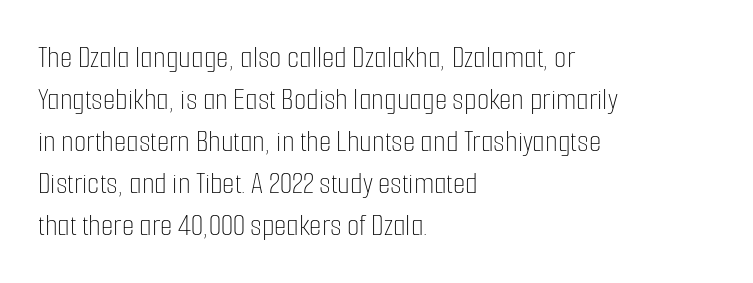
The image shows 32 px thin, condensed type, upright; set left-aligned, normal line spacing (1.31x), normal letter spacing, not underlined; low stroke contrast and a medium x-height.
